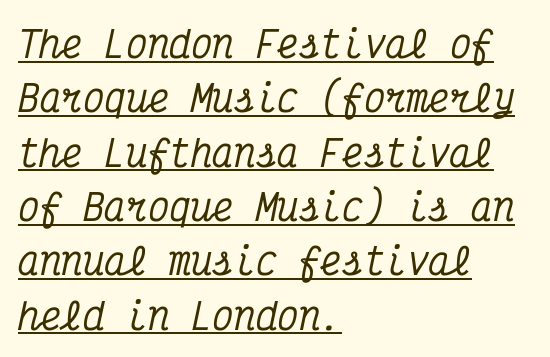
The image shows 36 px condensed serif type, italic (leaning right), monospaced; set left-aligned, normal line spacing (1.51x), normal letter spacing, underlined; medium stroke contrast and a medium x-height.
